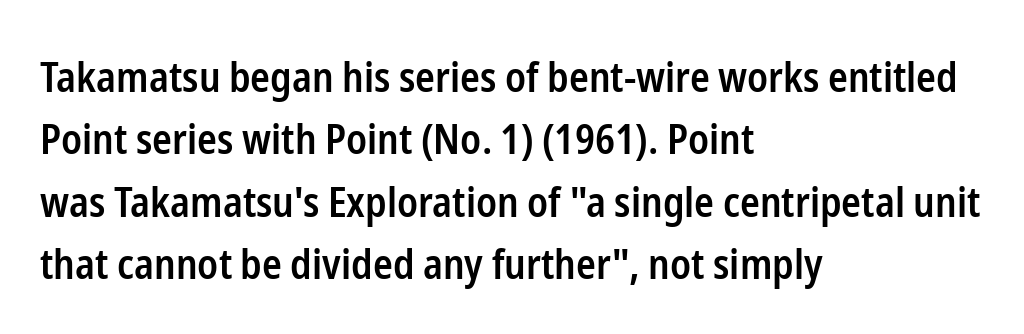
{"serif": "no", "italic": "no", "bold": "semi", "weight": "semibold", "width": "condensed", "stroke_contrast": "low", "x_height": "medium", "monospaced": "no", "underline": "no", "align": "left", "line_spacing": "normal", "line_spacing_ratio": 1.52, "letter_spacing": "normal", "letter_spacing_em": 0.0, "glyph_px": 41}
